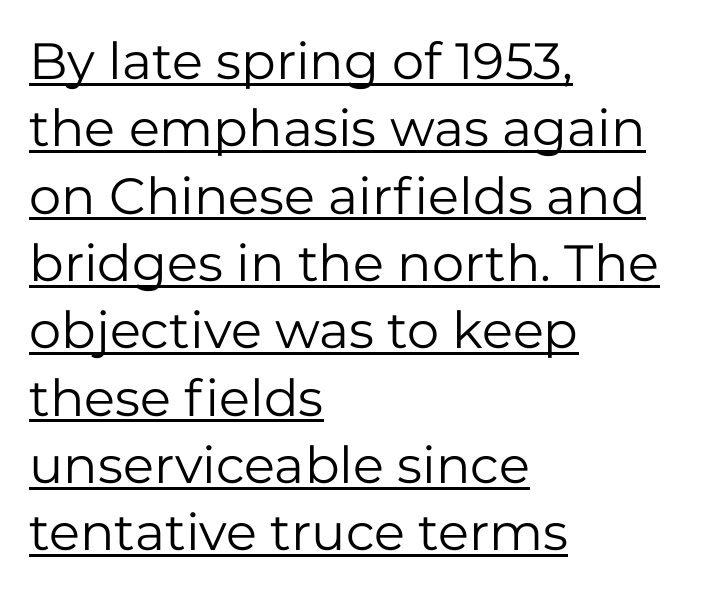
Q: Is the text bold? A: No.
Q: Is the text italic (slanted)? A: No, it is upright.
Q: Is the typeface a serif or a sans-serif typeface? A: Sans-serif.
Q: Is the text underlined? A: Yes.
Q: How is the paragraph aligned? A: Left-aligned.
Q: Is the spacing between letters normal or unusually wide? A: Normal.
Q: Is the spacing between lines tight, normal or loose? A: Normal.
Q: Width (condensed, normal, or wide)? A: Normal.
Q: Stroke contrast? A: Low.
Q: x-height? A: Medium.
Q: Monospaced? A: No.
